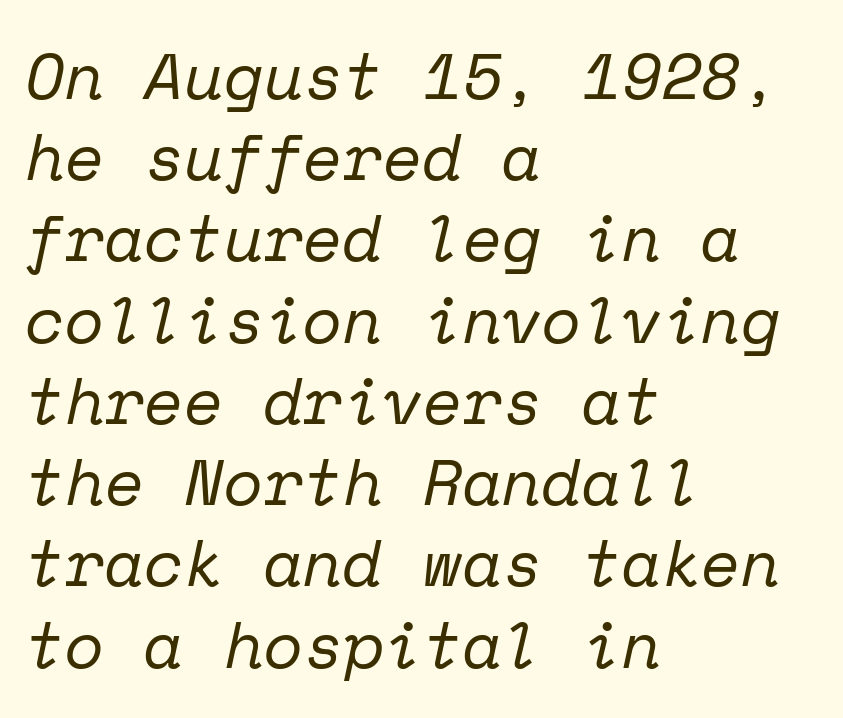
{"serif": "yes", "italic": "yes", "lean": "right", "slant_degrees": 12, "bold": "no", "weight": "regular", "width": "normal", "stroke_contrast": "low", "x_height": "medium", "monospaced": "yes", "underline": "no", "align": "left", "line_spacing": "normal", "line_spacing_ratio": 1.25, "letter_spacing": "normal", "letter_spacing_em": 0.0, "glyph_px": 65}
